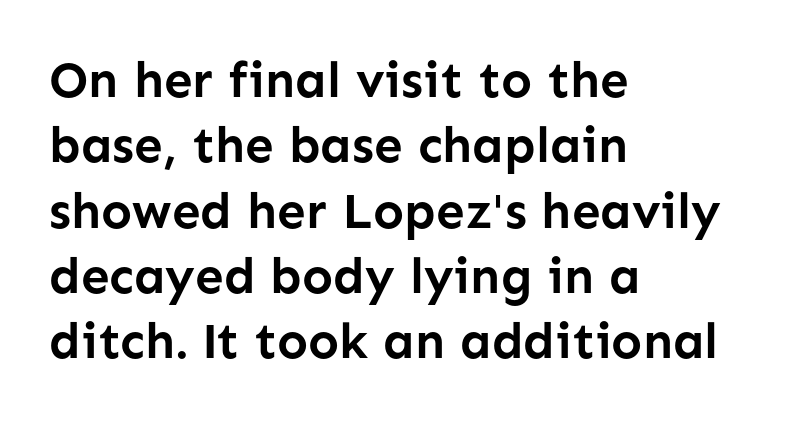
No extra tracking has been applied to these lines. Proportional: the letters do not fall into vertical columns. Casual observation: everything's shoved over to the left. The characters display no serif detailing; their extremities are plain. No italicization has been applied; the sample stays upright. You'd pick this weight for a headline — it's a proper bold.
